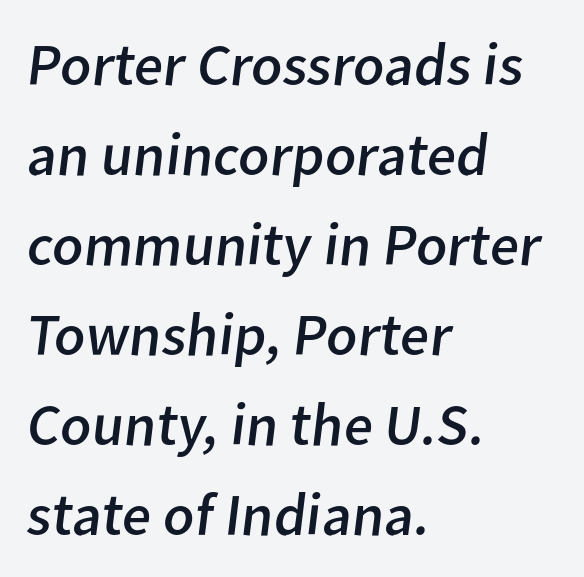
The image shows 60 px regular-weight sans-serif type; set left-aligned, normal line spacing (1.5x), normal letter spacing, not underlined; low stroke contrast and a medium x-height.
